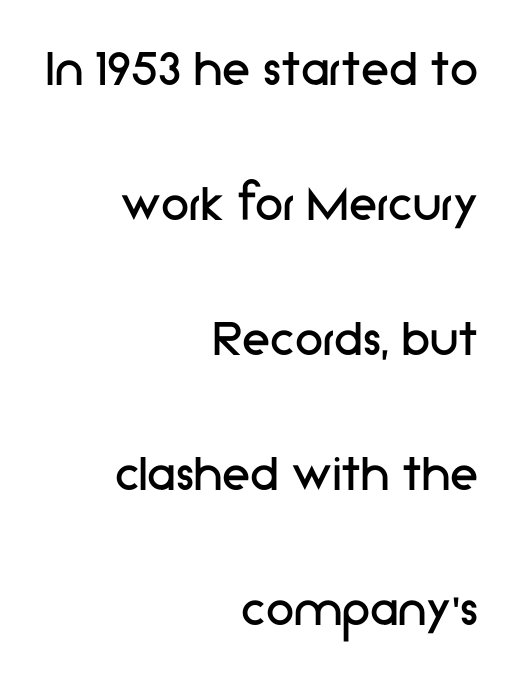
{"serif": "no", "italic": "no", "bold": "no", "weight": "regular", "width": "normal", "stroke_contrast": "low", "x_height": "medium", "monospaced": "no", "underline": "no", "align": "right", "line_spacing": "loose", "line_spacing_ratio": 2.37, "letter_spacing": "normal", "letter_spacing_em": 0.0, "glyph_px": 57}
